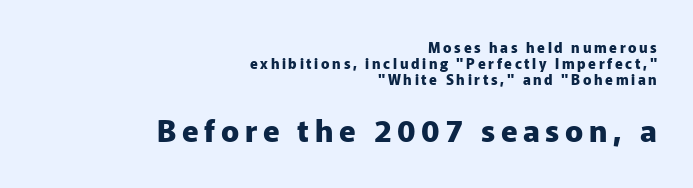
Check where the strokes stop: nothing finishes them off — pure sans. Short and long lines alike share a common ending point at right. Lines of text with bare space underneath. Is there much room between lines? No — they nearly touch. Nope, not italic — everything's standing straight.
